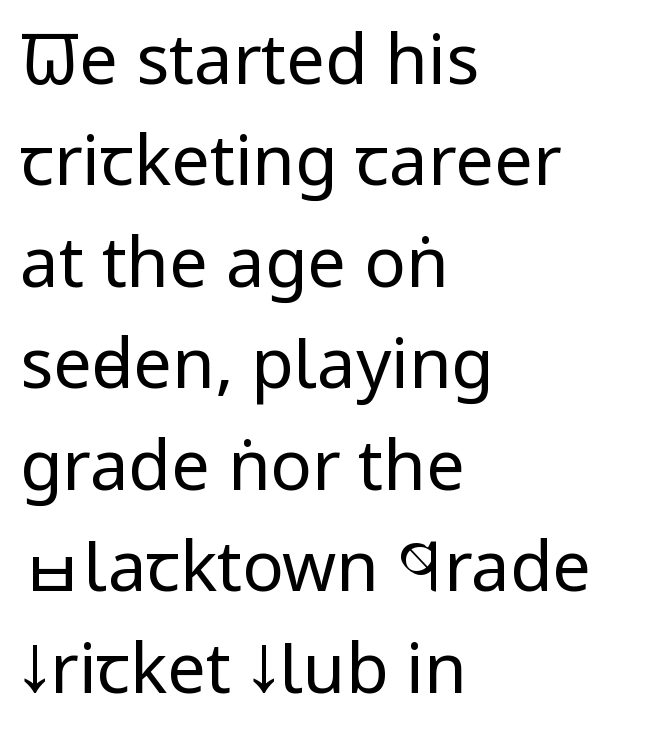
Q: Is the text bold? A: No.
Q: Is the text italic (slanted)? A: No, it is upright.
Q: Is the typeface a serif or a sans-serif typeface? A: Sans-serif.
Q: Is the text underlined? A: No.
Q: How is the paragraph aligned? A: Left-aligned.
Q: Is the spacing between letters normal or unusually wide? A: Normal.
Q: Is the spacing between lines tight, normal or loose? A: Normal.
Q: Width (condensed, normal, or wide)? A: Condensed.
Q: Stroke contrast? A: Low.
Q: x-height? A: Large.
Q: Monospaced? A: No.
